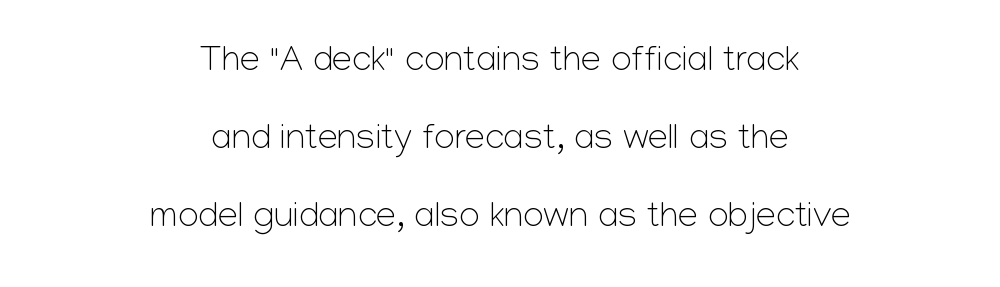
{"serif": "no", "italic": "no", "bold": "no", "weight": "light", "width": "normal", "stroke_contrast": "low", "x_height": "medium", "monospaced": "no", "underline": "no", "align": "center", "line_spacing": "loose", "line_spacing_ratio": 2.17, "letter_spacing": "normal", "letter_spacing_em": 0.0, "glyph_px": 36}
